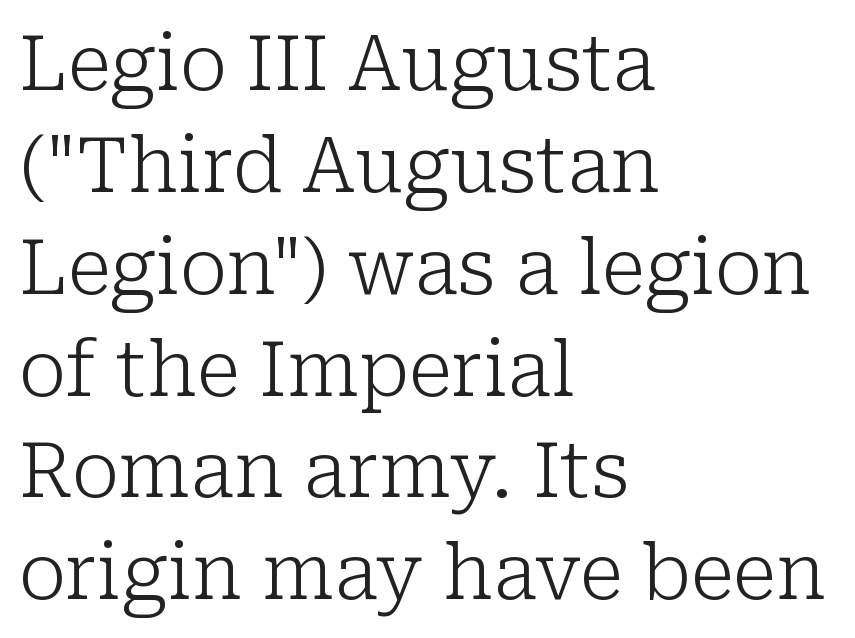
The image shows 76 px light serif type, upright; set left-aligned, normal line spacing (1.34x), normal letter spacing, not underlined; low stroke contrast and a medium x-height.
